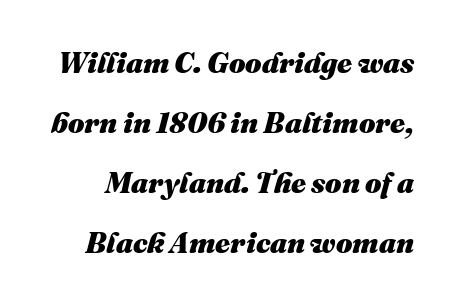
The image shows 29 px heavy type, italic (leaning right); set loose line spacing (2.07x), normal letter spacing, not underlined; medium stroke contrast and a medium x-height.
